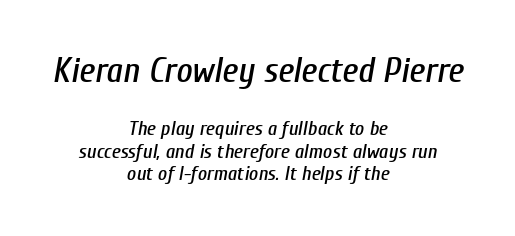
The image shows 35 px condensed type, italic (leaning right); set centered, tight line spacing (1.12x), normal letter spacing, not underlined; the first (top) block is 1.75x larger; low stroke contrast and a medium x-height.
